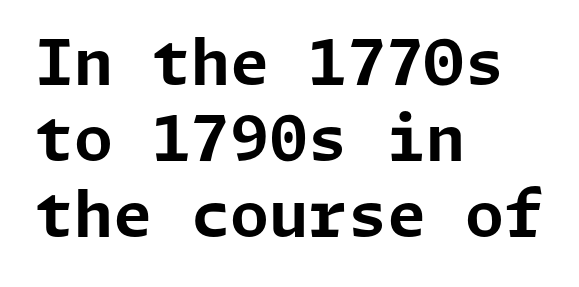
Q: Is the text bold? A: Yes.
Q: Is the text italic (slanted)? A: No, it is upright.
Q: Is the typeface a serif or a sans-serif typeface? A: Sans-serif.
Q: Is the text underlined? A: No.
Q: How is the paragraph aligned? A: Left-aligned.
Q: Is the spacing between letters normal or unusually wide? A: Normal.
Q: Width (condensed, normal, or wide)? A: Normal.
Q: Stroke contrast? A: Low.
Q: x-height? A: Medium.
